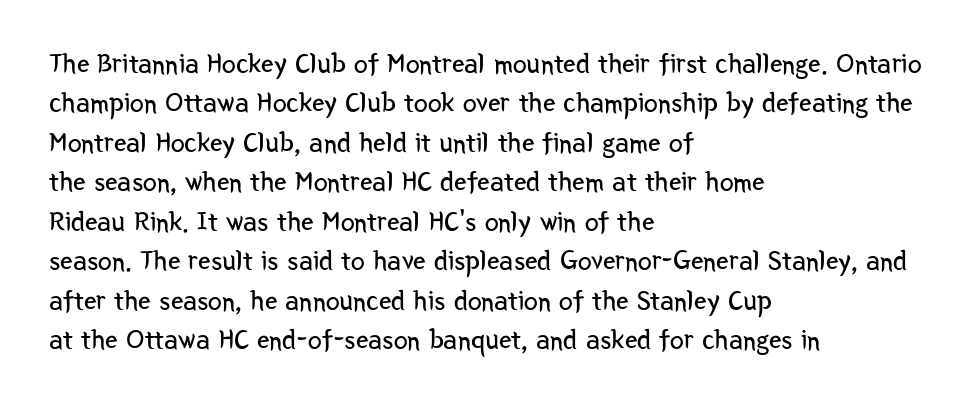
The image shows 28 px regular-weight, condensed sans-serif type, upright; set left-aligned, normal line spacing (1.41x), normal letter spacing, not underlined; low stroke contrast and a medium x-height.
